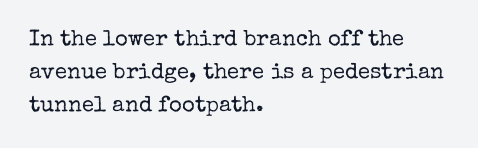
{"italic": "no", "bold": "no", "underline": "no", "align": "left", "line_spacing": "normal", "line_spacing_ratio": 1.51, "letter_spacing": "normal", "letter_spacing_em": 0.0, "glyph_px": 22}
